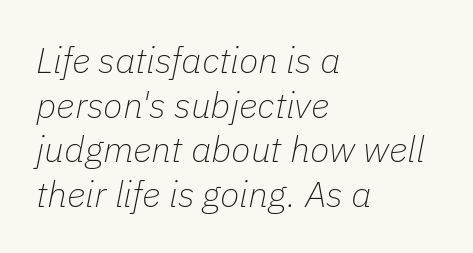
Layout note: lines flush left. The face used here is proportionally spaced, like ordinary book or web type. Look at the tracking — it's just the regular setting, nothing added. Quick note: underline off.
